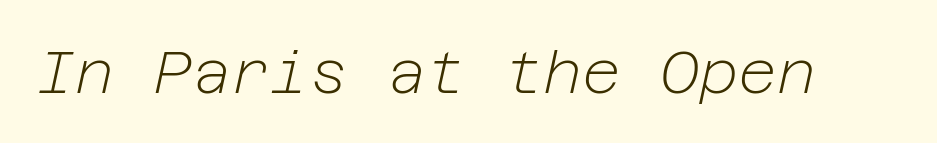
Between one letter and the next there's only the usual sliver of space. Posture: slanted. Descenders hang freely into open space. This is not heavy type; no bold has been used.
